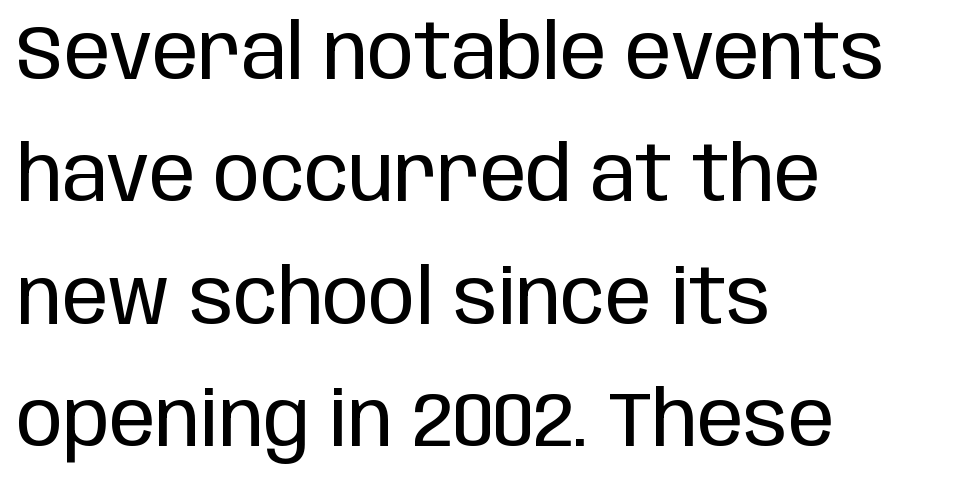
The image shows 77 px regular-weight, condensed sans-serif type, upright; set left-aligned, normal line spacing (1.59x), normal letter spacing, not underlined; low stroke contrast and a large x-height.
